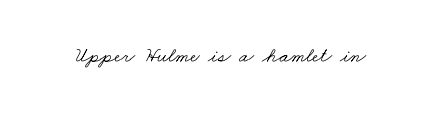
Q: Is the text bold? A: No.
Q: Is the text underlined? A: No.
Q: Is the spacing between letters normal or unusually wide? A: Normal.
